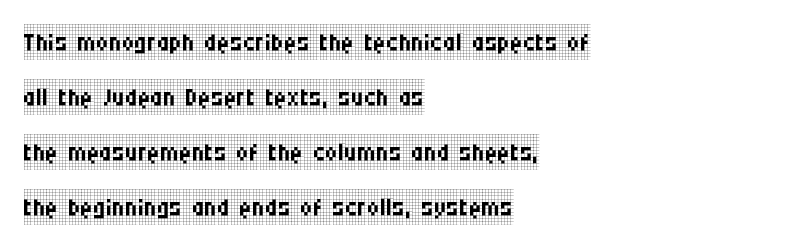
The paragraph shown leans on its left margin. Quick note: not italic, upright. Observe the ordinary spacing: letters are neighbours, not strangers. Proportional: the letters do not fall into vertical columns. How would I describe the line gaps? Plain and ordinary.
